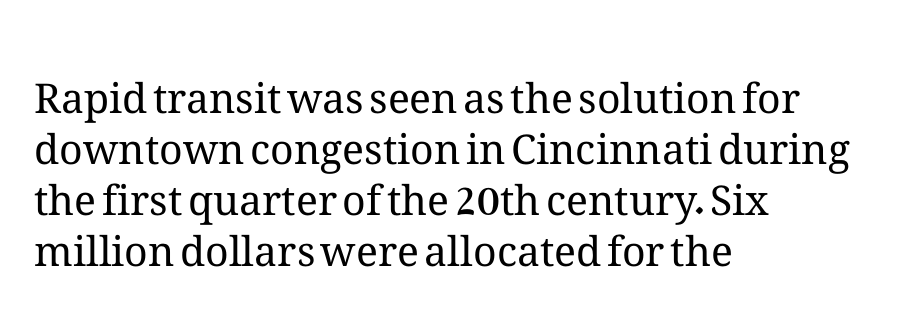
The image shows 41 px regular-weight type, upright; set left-aligned, line spacing 1.24x, normal letter spacing, not underlined; medium stroke contrast and a medium x-height.
